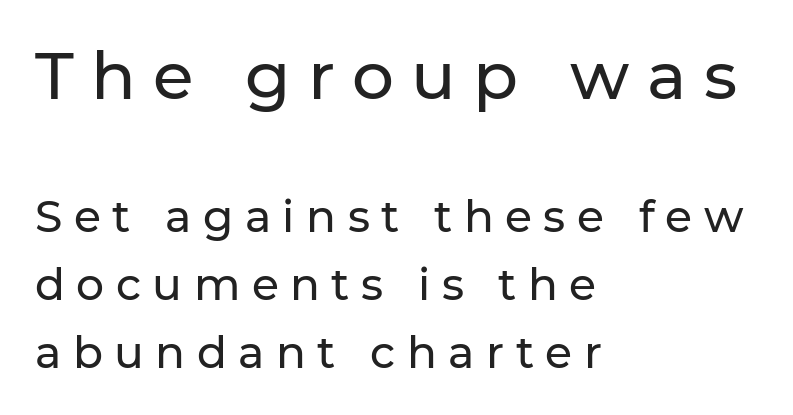
The image shows 66 px sans-serif type, upright; set left-aligned, normal line spacing (1.54x), unusually wide letter spacing (+0.26 em), not underlined; the first (top) block is 1.5x larger; low stroke contrast and a medium x-height.
